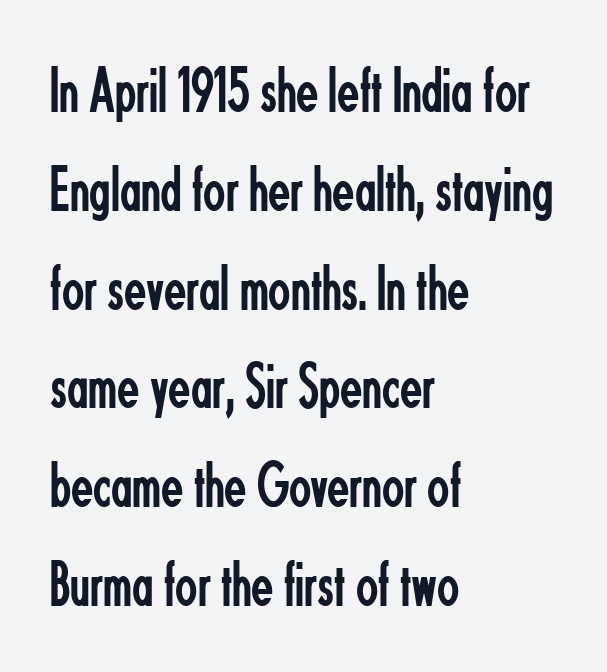
This rendering employs a face without finishing strokes, i.e., a sans-serif. The axis of the letterforms is exactly vertical. Every row of glyphs begins at an identical x-position on the left. Proportional: the letters do not fall into vertical columns. These glyphs show unthickened strokes, regular width or finer.
